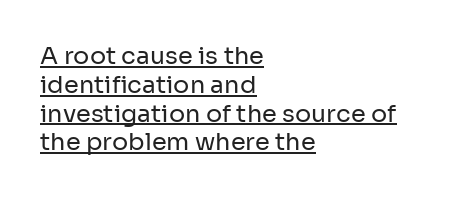
The type sits square on the baseline with zero lean. Nothing heavy about these letters — not bold at all. Notice how the passage keeps a crisp vertical edge on the left only. This rendering features underlined lettering.
